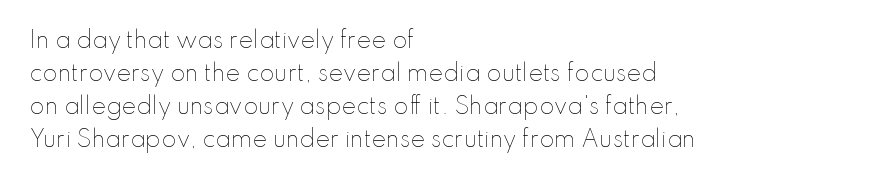
{"italic": "no", "bold": "no", "underline": "no", "align": "left", "line_spacing": "normal", "line_spacing_ratio": 1.5, "letter_spacing": "normal", "letter_spacing_em": 0.0, "glyph_px": 22}
